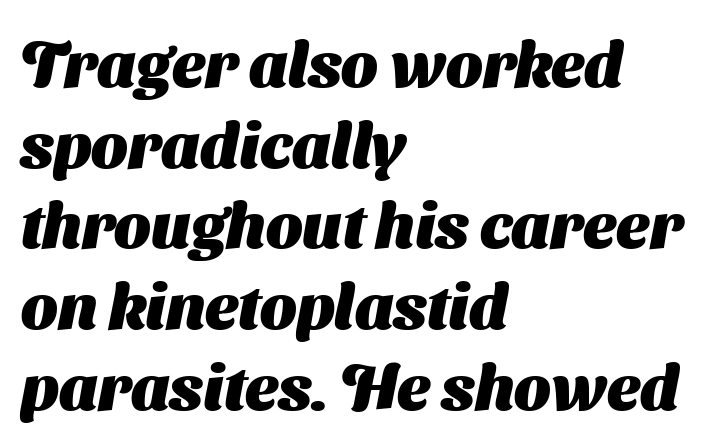
{"serif": "no", "bold": "yes", "weight": "heavy", "width": "normal", "stroke_contrast": "medium", "x_height": "medium", "monospaced": "no", "underline": "no", "align": "left", "line_spacing": "normal", "line_spacing_ratio": 1.26, "letter_spacing": "normal", "letter_spacing_em": 0.0, "glyph_px": 64}
